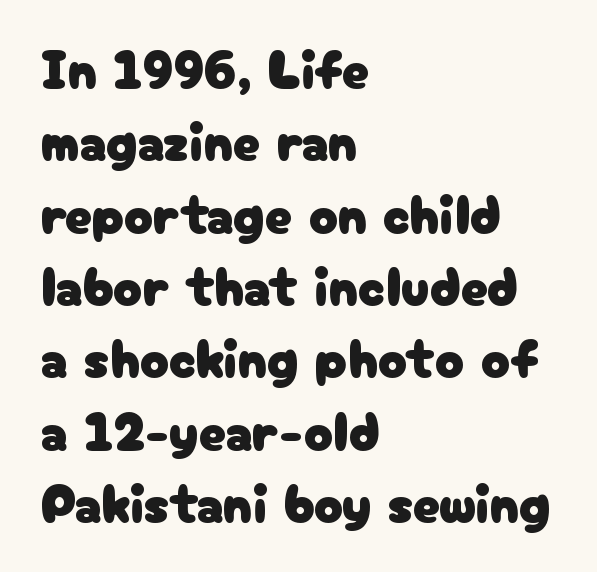
Q: Is the text italic (slanted)? A: No, it is upright.
Q: Is the typeface a serif or a sans-serif typeface? A: Sans-serif.
Q: Is the text underlined? A: No.
Q: How is the paragraph aligned? A: Left-aligned.
Q: Is the spacing between letters normal or unusually wide? A: Normal.
Q: Is the spacing between lines tight, normal or loose? A: Normal.
Q: Width (condensed, normal, or wide)? A: Normal.
Q: Stroke contrast? A: Low.
Q: x-height? A: Medium.
Q: Monospaced? A: No.
